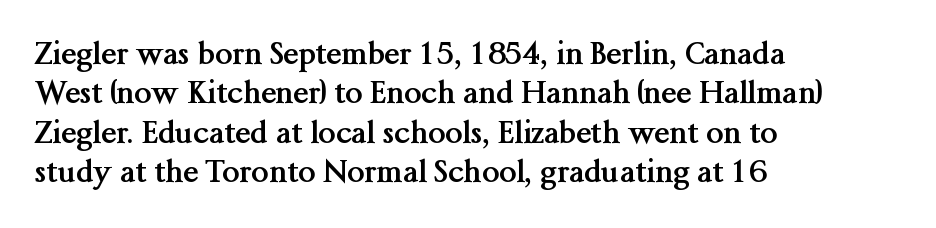
Q: Is the text bold? A: Yes.
Q: Is the text italic (slanted)? A: No, it is upright.
Q: Is the typeface a serif or a sans-serif typeface? A: Serif.
Q: Is the text underlined? A: No.
Q: How is the paragraph aligned? A: Left-aligned.
Q: Is the spacing between letters normal or unusually wide? A: Normal.
Q: Is the spacing between lines tight, normal or loose? A: Normal.
Q: Width (condensed, normal, or wide)? A: Normal.
Q: Stroke contrast? A: Medium.
Q: x-height? A: Medium.
Q: Monospaced? A: No.
